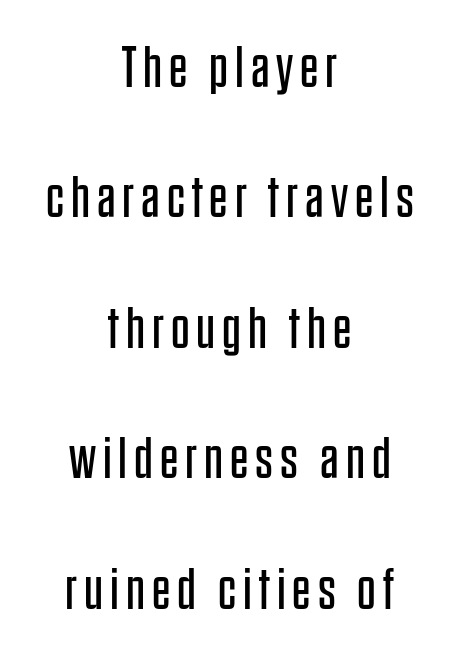
Rows of type keep a wide berth in the vertical direction. This sample has the flowing, uneven cadence of proportional lettering. These lines were composed using upright roman letters. Alignment: centered. Note: no serifs on the glyphs.
